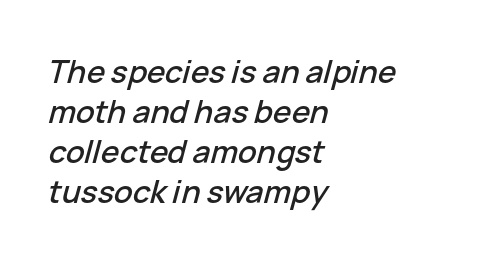
Looks like regular typesetting: each glyph gets only the width it needs. Vertical spacing — default. Quick note: underline off. How are the letters spaced? Ordinarily, with no added tracking. Looking at the ascenders, they clearly lean. The lines in this sample share a left origin and differ only in where they stop.
